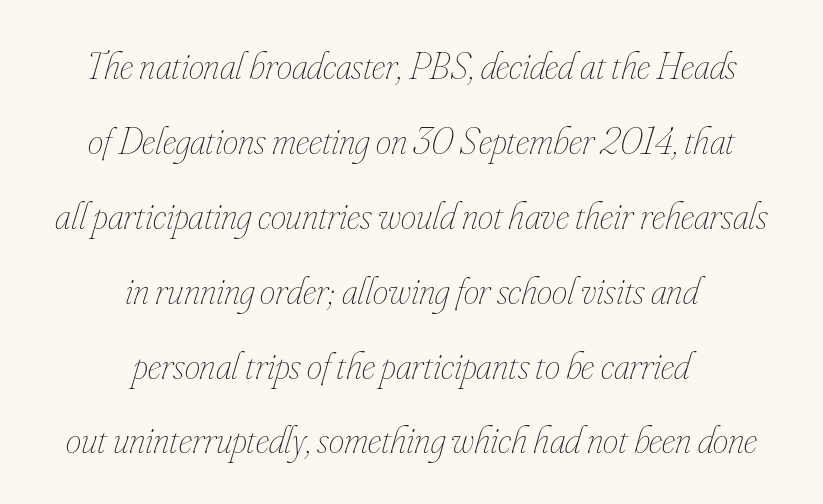
{"italic": "yes", "lean": "right", "slant_degrees": 16, "bold": "no", "weight": "thin", "width": "condensed", "stroke_contrast": "low", "x_height": "small", "monospaced": "no", "underline": "no", "align": "center", "line_spacing": "loose", "line_spacing_ratio": 1.92, "letter_spacing": "normal", "letter_spacing_em": 0.0, "glyph_px": 39}
